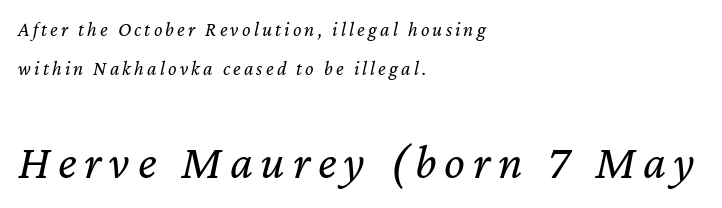
Q: Is the text bold? A: No.
Q: Is the text italic (slanted)? A: Yes, it leans right by about 12 degrees.
Q: Is the text underlined? A: No.
Q: How is the paragraph aligned? A: Left-aligned.
Q: Is the spacing between lines tight, normal or loose? A: Loose.
Q: Which block of text is set in a larger size, the first (top) or the second (bottom)? A: The second (bottom) one.
Q: Width (condensed, normal, or wide)? A: Normal.
Q: Stroke contrast? A: Low.
Q: x-height? A: Medium.
Q: Monospaced? A: No.
